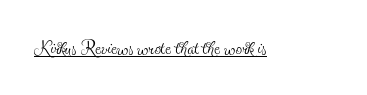
The image shows 26 px text type; set normal letter spacing, underlined.
